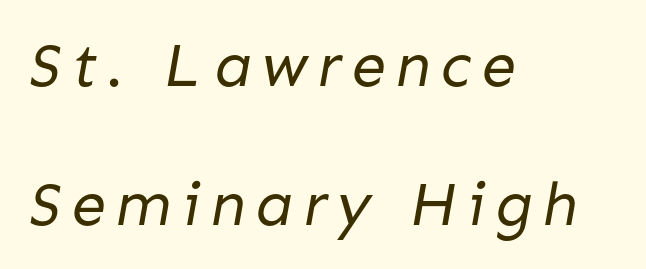
Note the varied advance widths — an 'i' is clearly narrower than an 'm'. Is there much room between lines? Yes — plenty of vertical air separates them. Is the stroke heavy? The answer is a plain regular-or-lighter. Underlining? Definitely not there.
